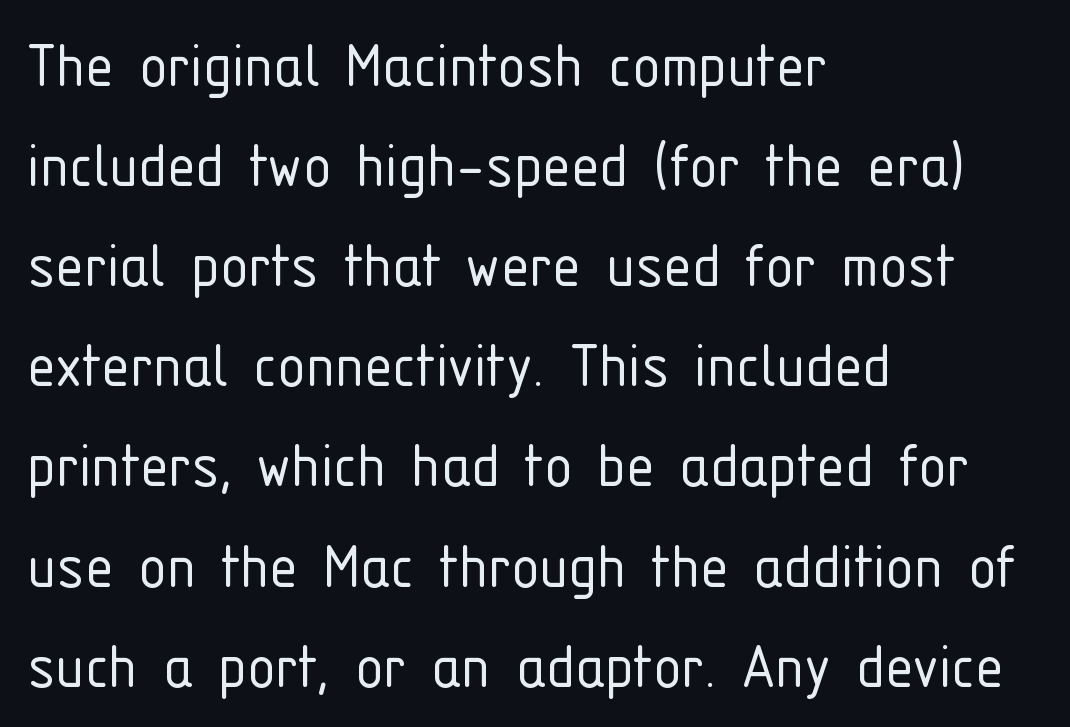
Q: Is the text bold? A: No.
Q: Is the text italic (slanted)? A: No, it is upright.
Q: Is the typeface a serif or a sans-serif typeface? A: Sans-serif.
Q: Is the text underlined? A: No.
Q: How is the paragraph aligned? A: Left-aligned.
Q: Is the spacing between letters normal or unusually wide? A: Normal.
Q: Is the spacing between lines tight, normal or loose? A: Normal.
Q: Width (condensed, normal, or wide)? A: Condensed.
Q: Stroke contrast? A: Low.
Q: x-height? A: Medium.
Q: Monospaced? A: No.
